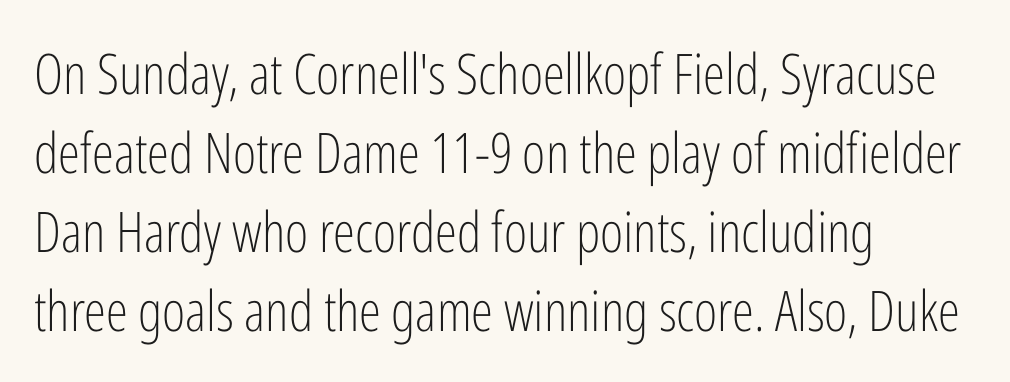
Posture: vertical. No extra tracking has been applied to these lines. Is the block centered? No — it sits flush against the left margin. No feet cap the strokes, marking this as sans-serif type. Evenly set lines give the paragraph a standard silhouette.
